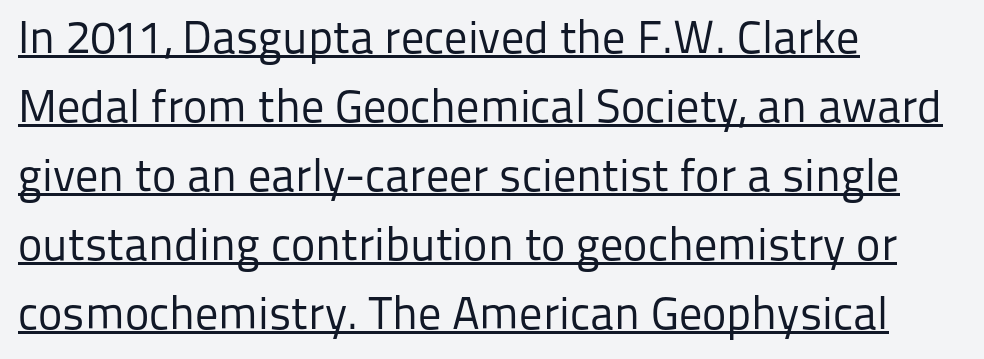
You can see a thin bar hugging the bottom of the glyphs. Proportional: the letters do not fall into vertical columns. The font's upright variant was chosen for this text. The letterforms sit shoulder to shoulder at normal distance.
